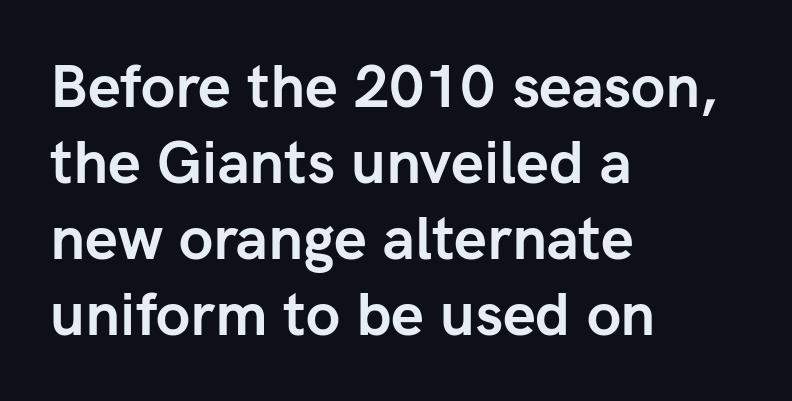
The compositor pushed each line to the left boundary. Inter-character spacing is left at the font's built-in metrics. Check where the strokes stop: nothing finishes them off — pure sans. Summary of vertical rhythm: regular, with standard interline spacing. Does the lettering tilt? It doesn't — this is upright.
